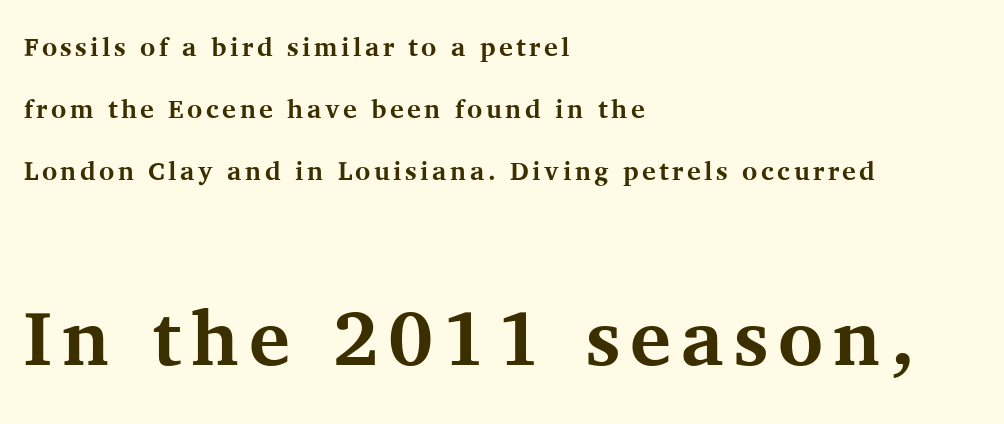
{"serif": "yes", "italic": "no", "bold": "yes", "weight": "bold", "width": "normal", "stroke_contrast": "medium", "x_height": "medium", "monospaced": "no", "underline": "no", "align": "left", "line_spacing": "loose", "line_spacing_ratio": 2.39, "larger_block": "second", "size_ratio": 2.96, "glyph_px": 77}
